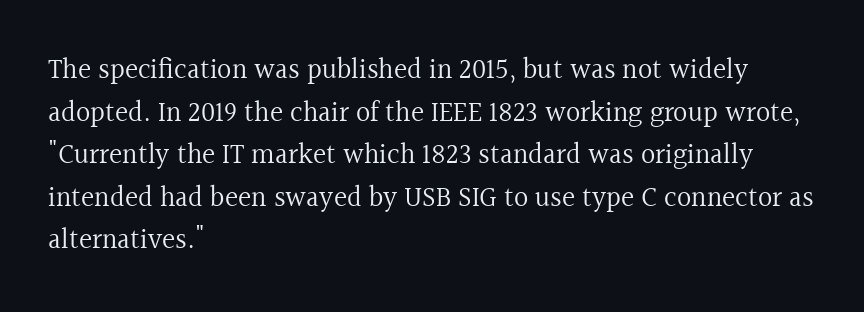
{"serif": "yes", "italic": "no", "bold": "no", "weight": "regular", "width": "normal", "x_height": "medium", "monospaced": "no", "underline": "no", "align": "left", "line_spacing": "normal", "line_spacing_ratio": 1.52, "letter_spacing": "normal", "letter_spacing_em": 0.0, "glyph_px": 28}
